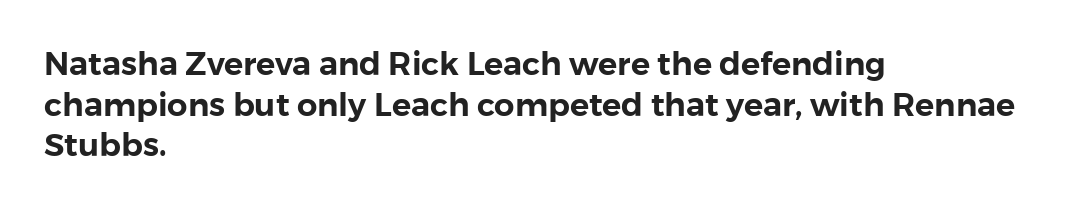
Q: Is the text italic (slanted)? A: No, it is upright.
Q: Is the typeface a serif or a sans-serif typeface? A: Sans-serif.
Q: Is the text underlined? A: No.
Q: How is the paragraph aligned? A: Left-aligned.
Q: Is the spacing between letters normal or unusually wide? A: Normal.
Q: Is the spacing between lines tight, normal or loose? A: Normal.
Q: Width (condensed, normal, or wide)? A: Normal.
Q: x-height? A: Medium.
Q: Monospaced? A: No.
